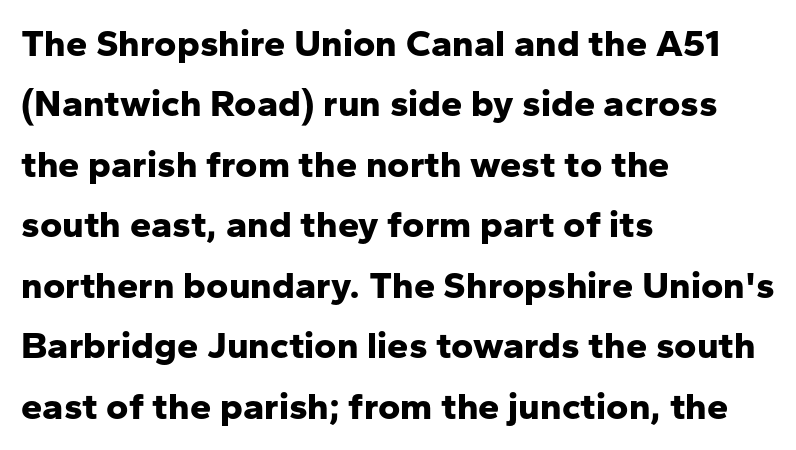
The image shows 38 px bold sans-serif type, upright; set left-aligned, normal line spacing (1.59x), normal letter spacing, not underlined; low stroke contrast and a medium x-height.
